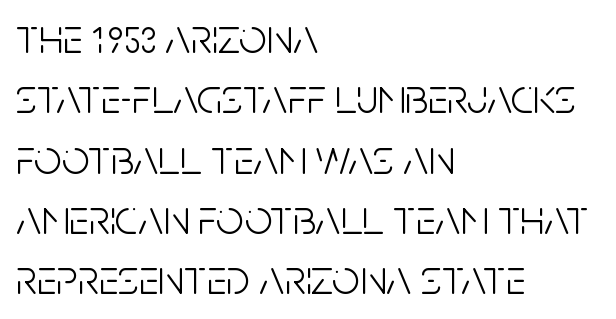
{"serif": "no", "italic": "no", "bold": "no", "weight": "light", "width": "condensed", "stroke_contrast": "low", "x_height": "large", "monospaced": "no", "underline": "no", "align": "left", "line_spacing_ratio": 1.23, "letter_spacing": "normal", "letter_spacing_em": 0.0, "glyph_px": 49}
